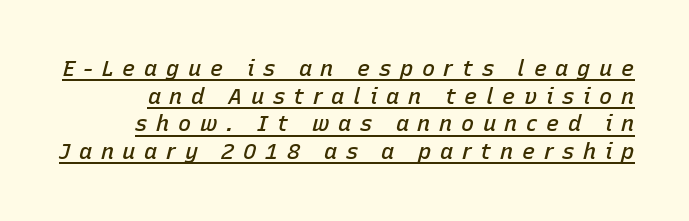
You could only call the tracking loose — the letters float apart. Italic: yes, the glyphs are oblique. These words are printed semibold, heavier than regular yet not bold. Evenly set lines give the paragraph a standard silhouette. What decoration does the sample have? An underline.
